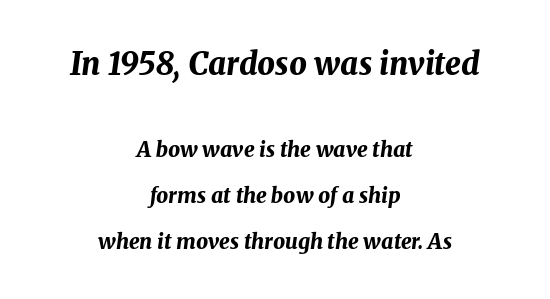
Just letters on the line, the space beneath them empty. How would I describe the line gaps? Wide and relaxed. It's the slanting kind of type. Students, note that the glyphs here touch the page at normal intervals.
